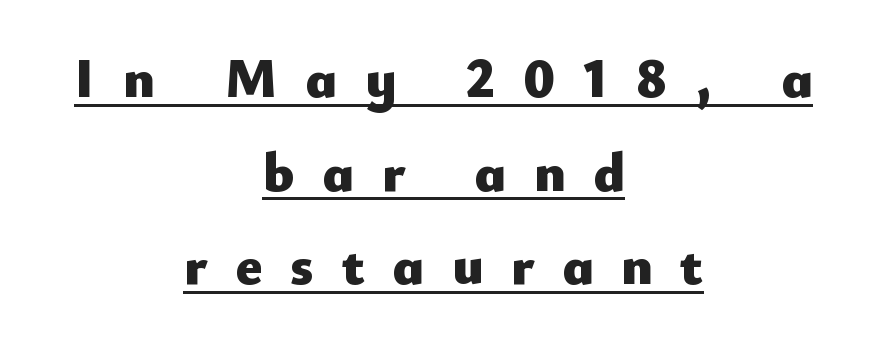
{"serif": "no", "italic": "no", "bold": "yes", "weight": "heavy", "width": "normal", "stroke_contrast": "low", "x_height": "small", "monospaced": "no", "underline": "yes", "align": "center", "line_spacing": "normal", "line_spacing_ratio": 1.67, "letter_spacing": "wide", "letter_spacing_em": 0.5, "glyph_px": 56}
